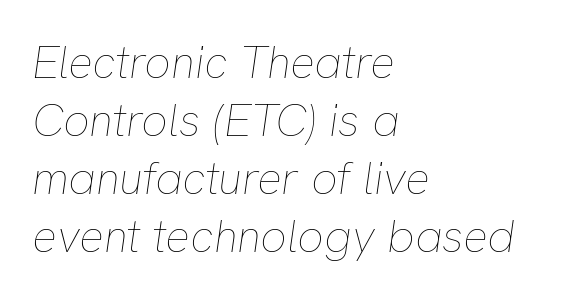
{"italic": "yes", "lean": "right", "slant_degrees": 8, "bold": "no", "weight": "thin", "width": "normal", "stroke_contrast": "low", "x_height": "medium", "monospaced": "no", "underline": "no", "align": "left", "line_spacing": "normal", "line_spacing_ratio": 1.26, "letter_spacing": "normal", "letter_spacing_em": 0.0, "glyph_px": 46}
